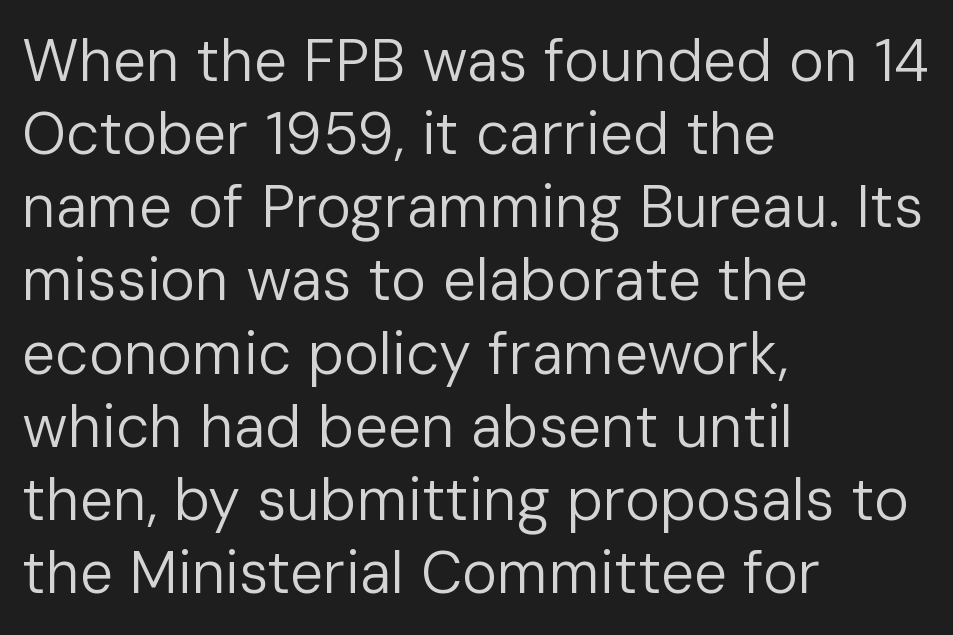
Q: Is the text bold? A: No.
Q: Is the text italic (slanted)? A: No, it is upright.
Q: Is the typeface a serif or a sans-serif typeface? A: Sans-serif.
Q: Is the text underlined? A: No.
Q: How is the paragraph aligned? A: Left-aligned.
Q: Is the spacing between letters normal or unusually wide? A: Normal.
Q: Width (condensed, normal, or wide)? A: Normal.
Q: Stroke contrast? A: Low.
Q: x-height? A: Medium.
Q: Monospaced? A: No.
